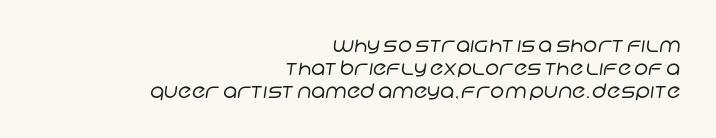
The image shows 20 px text type; set right-aligned, tight line spacing (1.15x), normal letter spacing, not underlined.
